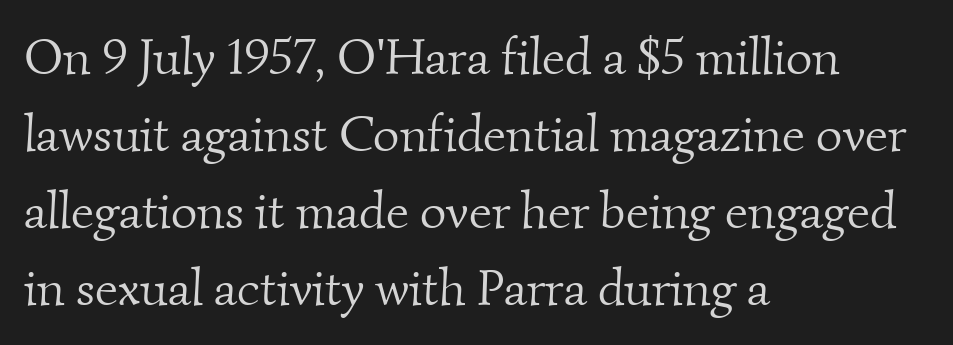
The image shows 51 px light serif type; set left-aligned, normal line spacing (1.51x), normal letter spacing, not underlined; medium stroke contrast and a small x-height.
